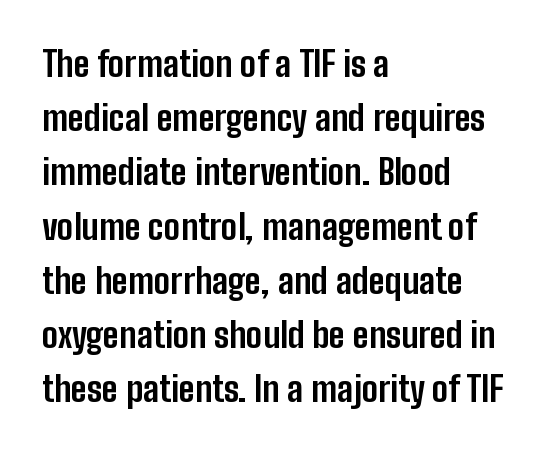
The image shows 35 px bold, condensed sans-serif type, upright; set left-aligned, normal line spacing (1.55x), normal letter spacing, not underlined; low stroke contrast and a medium x-height.
